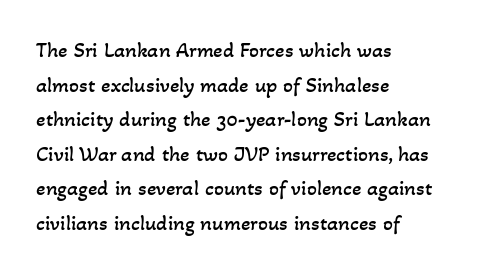
The image shows 22 px text type; set left-aligned, normal line spacing (1.57x), normal letter spacing, not underlined.
